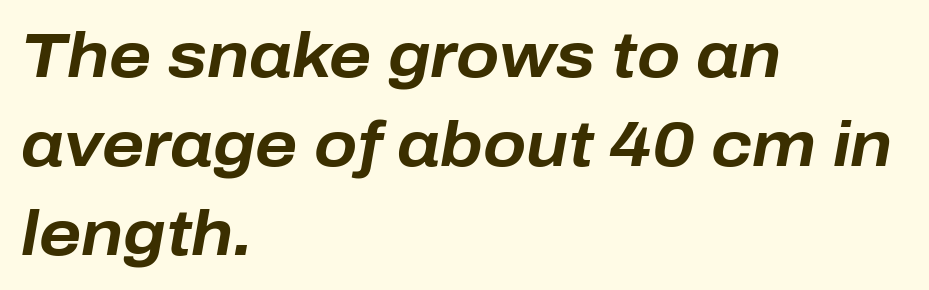
The image shows 63 px bold type, italic (leaning right); set left-aligned, normal line spacing (1.41x), normal letter spacing, not underlined; low stroke contrast and a medium x-height.
